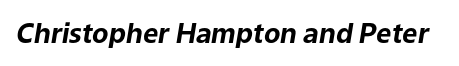
Q: Is the text bold? A: Yes.
Q: Is the text italic (slanted)? A: Yes, it leans right by about 9 degrees.
Q: Is the text underlined? A: No.
Q: Is the spacing between letters normal or unusually wide? A: Normal.
